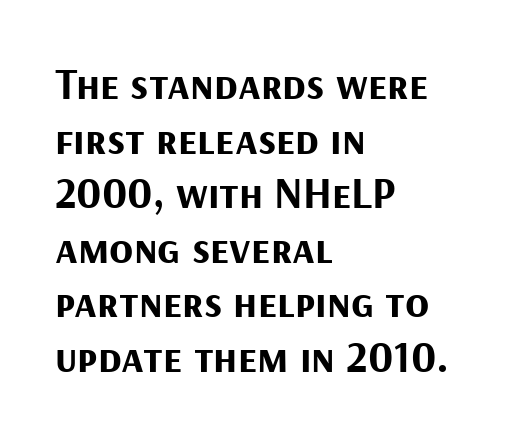
Layout note: lines flush left. Note the varied advance widths — an 'i' is clearly narrower than an 'm'. Each letter's strokes conclude bluntly, with no projecting serifs. Caption: standard tracking, unaltered. A bare baseline throughout the passage.
